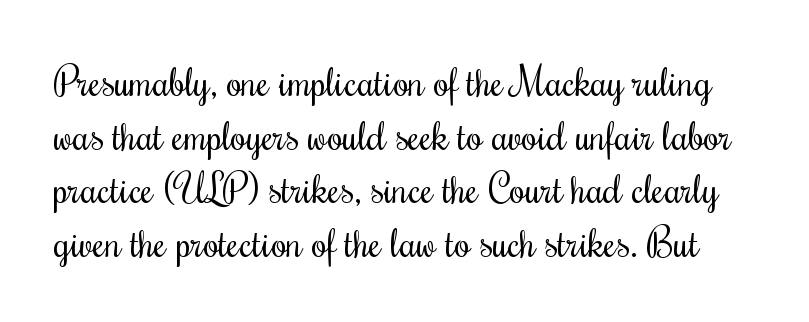
Q: Is the text bold? A: No.
Q: Is the text italic (slanted)? A: Yes.
Q: Is the typeface a serif or a sans-serif typeface? A: Serif.
Q: Is the text underlined? A: No.
Q: Is the spacing between letters normal or unusually wide? A: Normal.
Q: Is the spacing between lines tight, normal or loose? A: Normal.
Q: Width (condensed, normal, or wide)? A: Condensed.
Q: Stroke contrast? A: Medium.
Q: x-height? A: Small.
Q: Monospaced? A: No.
